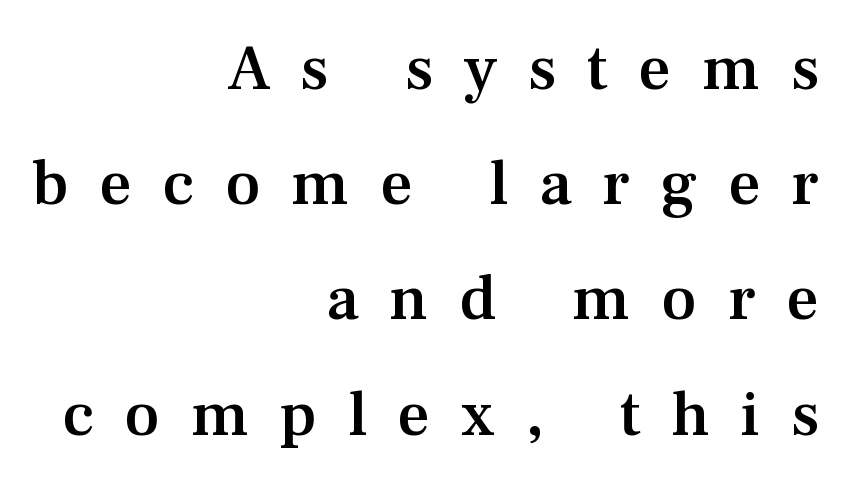
{"serif": "yes", "italic": "no", "bold": "semi", "weight": "semibold", "width": "normal", "stroke_contrast": "medium", "x_height": "medium", "monospaced": "no", "underline": "no", "align": "right", "line_spacing_ratio": 1.8, "letter_spacing": "wide", "letter_spacing_em": 0.48, "glyph_px": 64}
